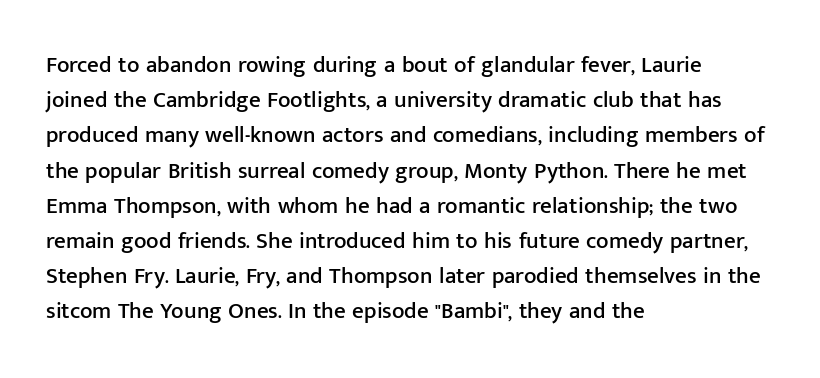
The designer left line spacing at the default. The face used here is rendered with its standard letterfit. The letters stand upright; this is a roman face. The rag falls on the right side of this text block. The words here are not underlined.
